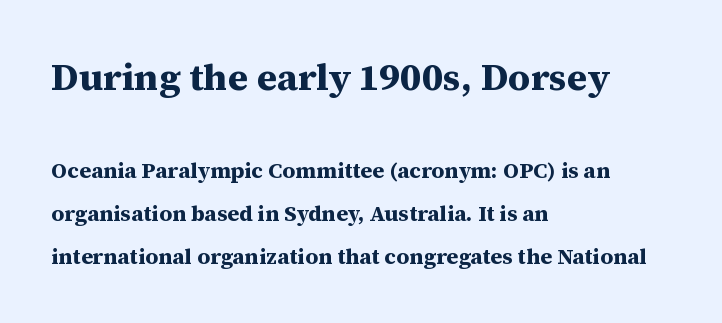
{"serif": "yes", "italic": "no", "bold": "yes", "weight": "bold", "width": "normal", "stroke_contrast": "medium", "x_height": "medium", "monospaced": "no", "underline": "no", "align": "left", "line_spacing": "loose", "line_spacing_ratio": 1.95, "letter_spacing": "normal", "letter_spacing_em": 0.0, "larger_block": "first", "size_ratio": 1.73, "glyph_px": 38}
